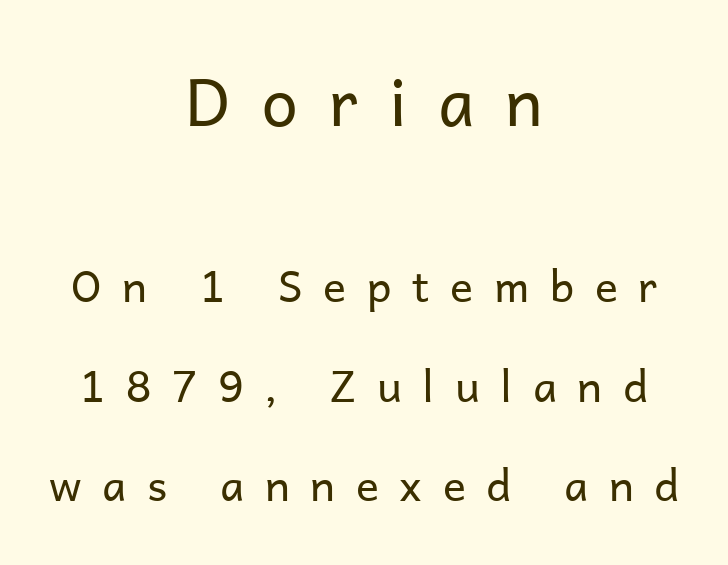
{"serif": "no", "italic": "no", "bold": "no", "weight": "regular", "width": "normal", "stroke_contrast": "low", "x_height": "medium", "monospaced": "no", "underline": "no", "align": "center", "line_spacing": "loose", "line_spacing_ratio": 2.32, "letter_spacing": "wide", "letter_spacing_em": 0.48, "larger_block": "first", "size_ratio": 1.51, "glyph_px": 65}
